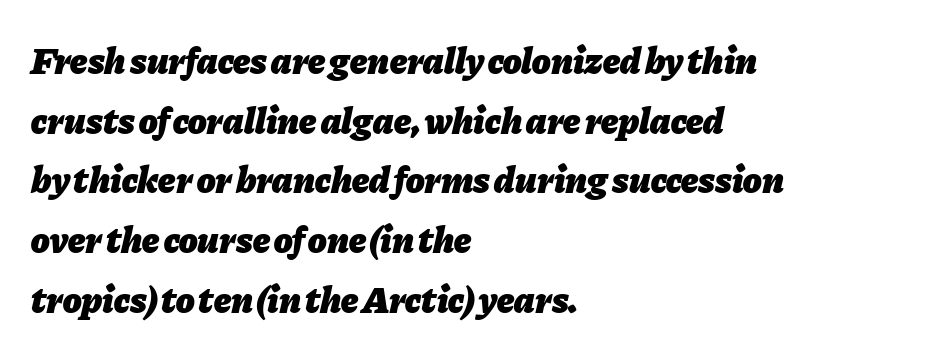
The paragraph shown leans on its left margin. The space between consecutive lines is moderate. Do the characters align in a grid? No, the font is proportional. Summary of weight: heavy, a full bold. The rendering applies a slant to the glyphs. The foot of each line stays bare and open.
